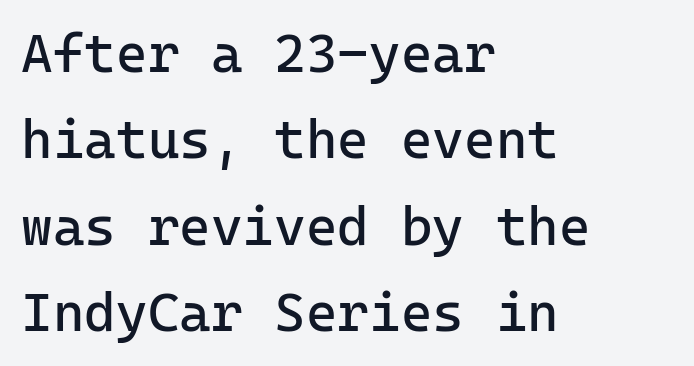
Only glyphs here, with clear space below each row. All the whitespace from short lines collects on the right. The passage shown stacks its lines at a standard gap. Font category for this specimen: sans-serif. What stands out about the letter spacing? Nothing — it is the standard amount. The typesetting does not lean heavy: it is not bold.
